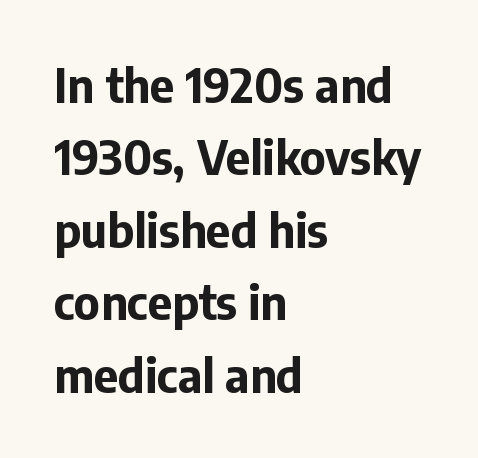
{"serif": "no", "italic": "no", "bold": "yes", "weight": "bold", "width": "normal", "stroke_contrast": "low", "x_height": "medium", "monospaced": "no", "underline": "no", "align": "left", "line_spacing": "normal", "line_spacing_ratio": 1.54, "letter_spacing": "normal", "letter_spacing_em": 0.0, "glyph_px": 47}
